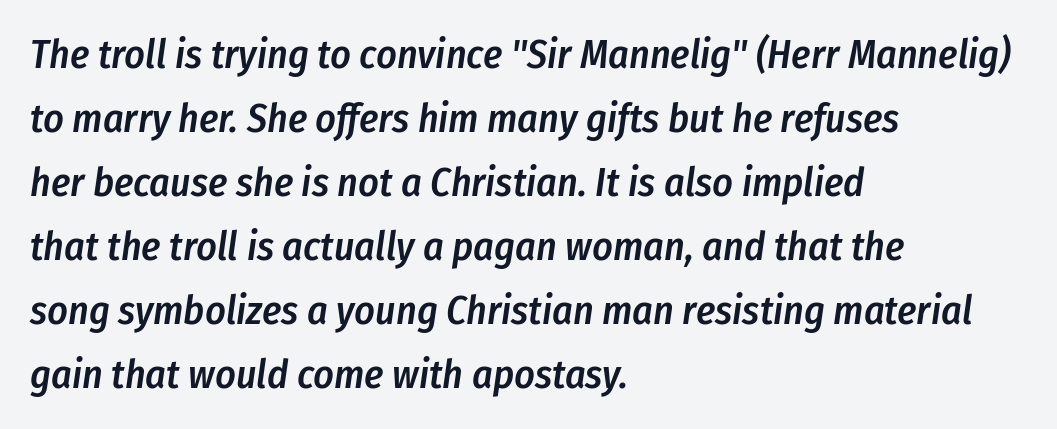
{"italic": "yes", "lean": "right", "slant_degrees": 8, "bold": "semi", "weight": "semibold", "width": "condensed", "stroke_contrast": "low", "x_height": "medium", "monospaced": "no", "underline": "no", "align": "left", "line_spacing": "normal", "line_spacing_ratio": 1.6, "letter_spacing": "normal", "letter_spacing_em": 0.0, "glyph_px": 40}
